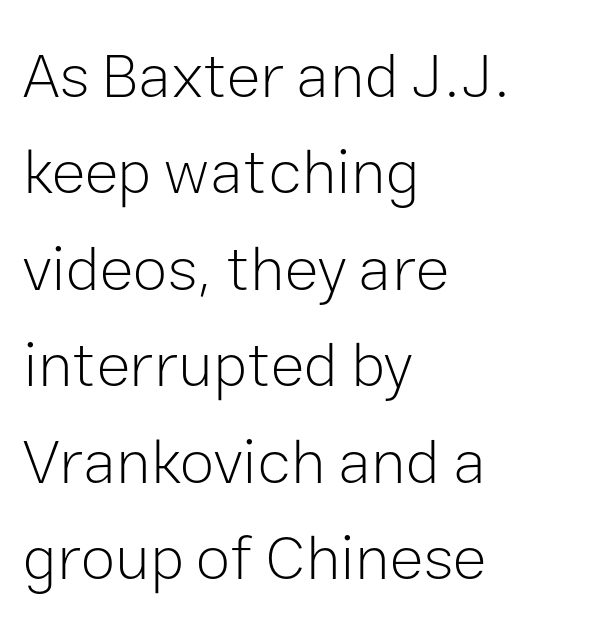
The image shows 63 px light sans-serif type, upright; set left-aligned, normal line spacing (1.53x), normal letter spacing, not underlined; low stroke contrast and a medium x-height.
